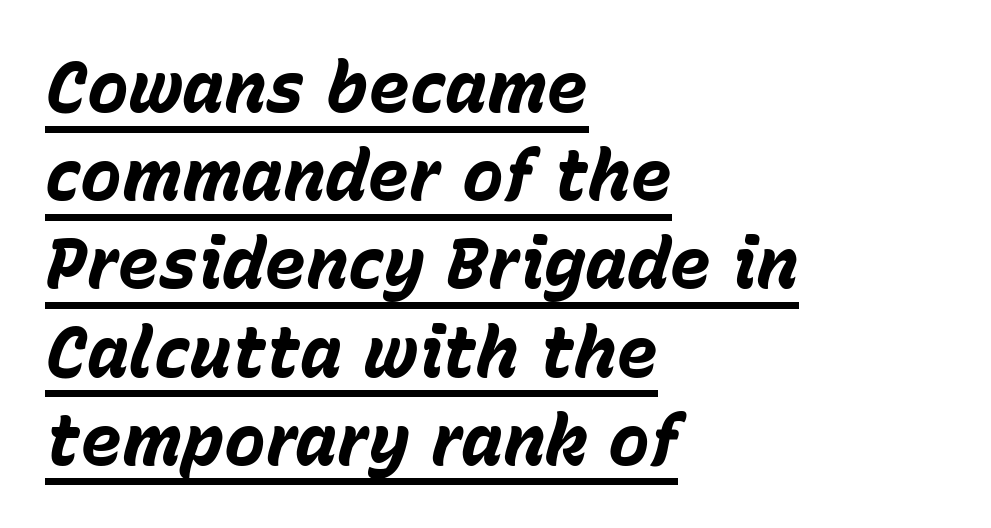
Q: Is the text bold? A: Yes.
Q: Is the text italic (slanted)? A: Yes, it leans right by about 15 degrees.
Q: Is the text underlined? A: Yes.
Q: How is the paragraph aligned? A: Left-aligned.
Q: Is the spacing between letters normal or unusually wide? A: Normal.
Q: Is the spacing between lines tight, normal or loose? A: Normal.
Q: Width (condensed, normal, or wide)? A: Normal.
Q: Stroke contrast? A: Low.
Q: x-height? A: Medium.
Q: Monospaced? A: No.
